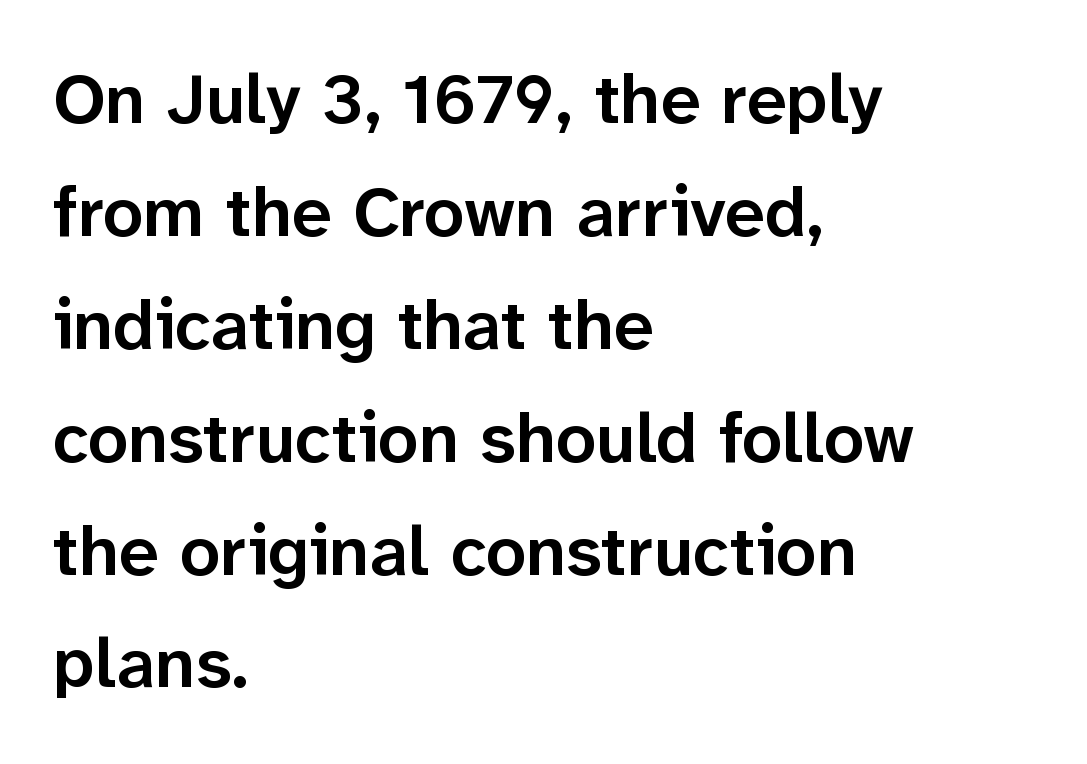
Q: Is the text bold? A: Semi-bold.
Q: Is the text italic (slanted)? A: No, it is upright.
Q: Is the typeface a serif or a sans-serif typeface? A: Sans-serif.
Q: Is the text underlined? A: No.
Q: How is the paragraph aligned? A: Left-aligned.
Q: Is the spacing between letters normal or unusually wide? A: Normal.
Q: Is the spacing between lines tight, normal or loose? A: Normal.
Q: Width (condensed, normal, or wide)? A: Normal.
Q: Stroke contrast? A: Low.
Q: x-height? A: Medium.
Q: Monospaced? A: No.
